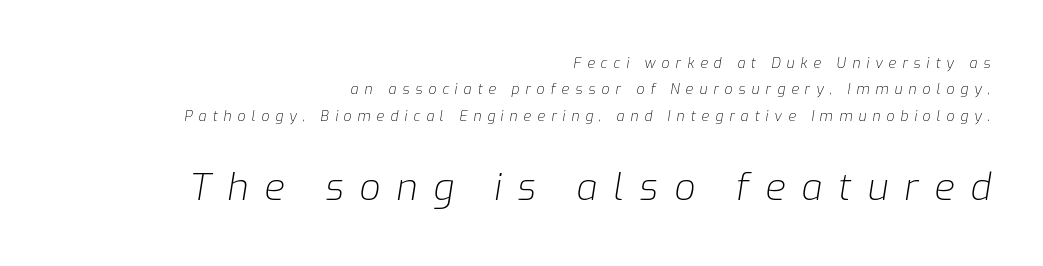
Q: Is the text bold? A: No.
Q: Is the text italic (slanted)? A: Yes, it leans right by about 9 degrees.
Q: Is the text underlined? A: No.
Q: How is the paragraph aligned? A: Right-aligned.
Q: Is the spacing between letters normal or unusually wide? A: Unusually wide.
Q: Which block of text is set in a larger size, the first (top) or the second (bottom)? A: The second (bottom) one.
Q: Width (condensed, normal, or wide)? A: Normal.
Q: Stroke contrast? A: Low.
Q: x-height? A: Medium.
Q: Monospaced? A: No.
